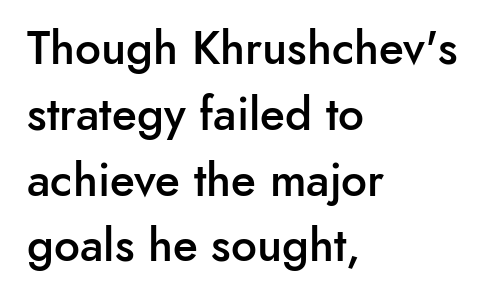
{"serif": "no", "italic": "no", "bold": "semi", "weight": "semibold", "width": "normal", "stroke_contrast": "low", "x_height": "small", "monospaced": "no", "underline": "no", "align": "left", "line_spacing": "normal", "line_spacing_ratio": 1.43, "letter_spacing": "normal", "letter_spacing_em": 0.0, "glyph_px": 46}
